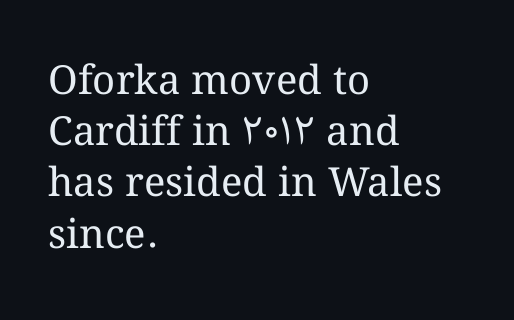
Q: Is the text bold? A: No.
Q: Is the text italic (slanted)? A: No, it is upright.
Q: Is the text underlined? A: No.
Q: How is the paragraph aligned? A: Left-aligned.
Q: Is the spacing between letters normal or unusually wide? A: Normal.
Q: Is the spacing between lines tight, normal or loose? A: Normal.
Q: Width (condensed, normal, or wide)? A: Normal.
Q: Stroke contrast? A: Medium.
Q: x-height? A: Medium.
Q: Monospaced? A: No.
